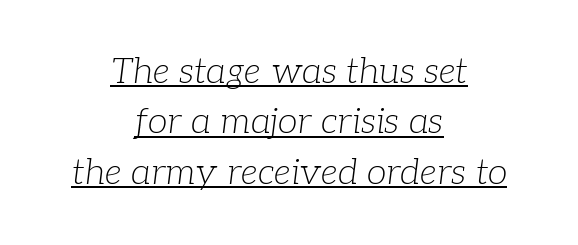
Q: Is the text bold? A: No.
Q: Is the text italic (slanted)? A: Yes, it leans right by about 7 degrees.
Q: Is the typeface a serif or a sans-serif typeface? A: Serif.
Q: Is the text underlined? A: Yes.
Q: How is the paragraph aligned? A: Centered.
Q: Is the spacing between letters normal or unusually wide? A: Normal.
Q: Is the spacing between lines tight, normal or loose? A: Normal.
Q: Width (condensed, normal, or wide)? A: Normal.
Q: Stroke contrast? A: Low.
Q: x-height? A: Medium.
Q: Monospaced? A: No.
